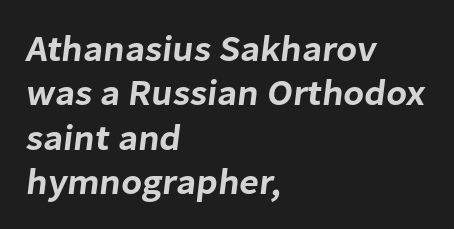
{"serif": "no", "width": "normal", "stroke_contrast": "low", "x_height": "medium", "monospaced": "no", "underline": "no", "align": "left", "line_spacing_ratio": 1.23, "letter_spacing": "normal", "letter_spacing_em": 0.0, "glyph_px": 36}
